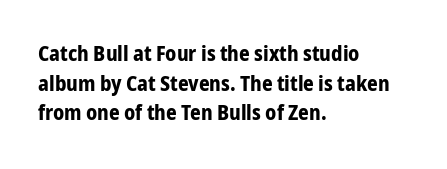
Q: Is the text bold? A: Yes.
Q: Is the text italic (slanted)? A: No, it is upright.
Q: Is the text underlined? A: No.
Q: How is the paragraph aligned? A: Left-aligned.
Q: Is the spacing between letters normal or unusually wide? A: Normal.
Q: Is the spacing between lines tight, normal or loose? A: Normal.
